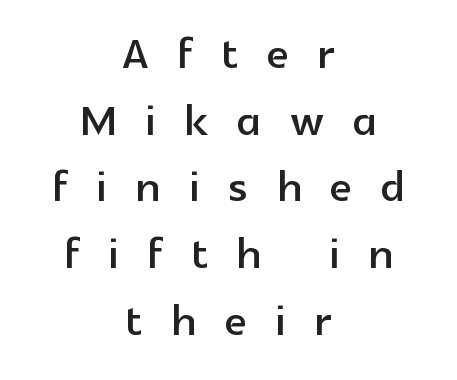
Glyph-to-glyph distance is far greater than everyday printed text. The passage shown is typed in a proportional face where columns would drift. Observe the absence of serifs on each vertical stroke in this sample. Very little white space separates one row of letters from the next. The space beneath each line is pristine and unruled. The font's upright variant was chosen for this text.
